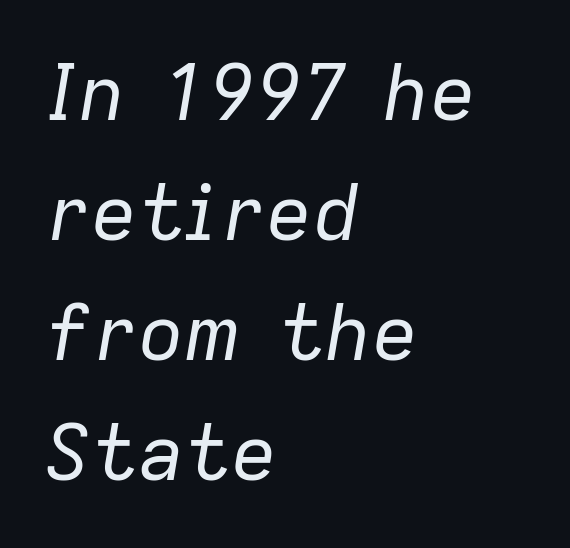
The image shows 78 px regular-weight type, italic (leaning right); set left-aligned, normal line spacing (1.54x), normal letter spacing, not underlined; low stroke contrast and a medium x-height.
